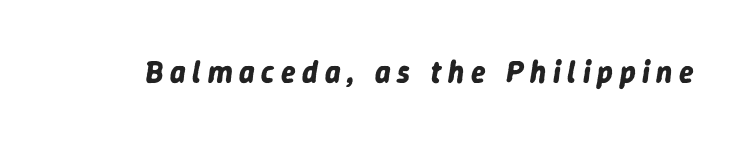
Q: Is the text bold? A: Yes.
Q: Is the text italic (slanted)? A: Yes, it leans right by about 9 degrees.
Q: Is the text underlined? A: No.
Q: Is the spacing between letters normal or unusually wide? A: Unusually wide.
Q: Width (condensed, normal, or wide)? A: Normal.
Q: Stroke contrast? A: Low.
Q: x-height? A: Medium.
Q: Monospaced? A: No.
